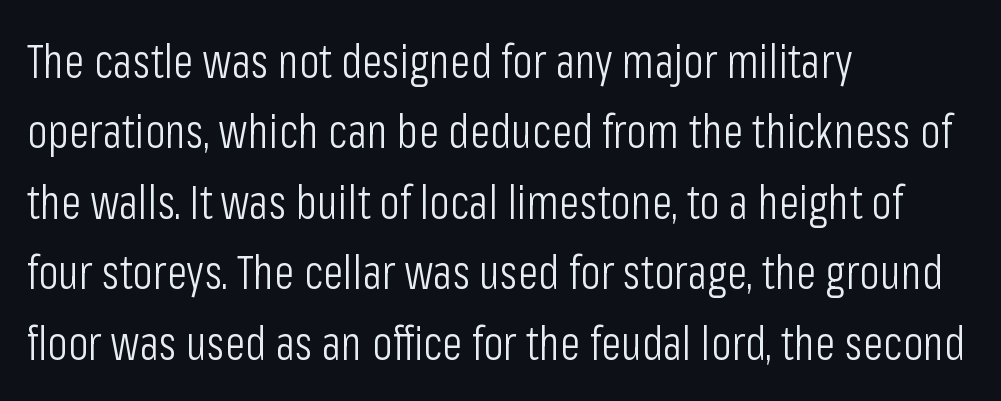
{"serif": "no", "italic": "no", "bold": "no", "weight": "light", "width": "condensed", "stroke_contrast": "low", "x_height": "medium", "monospaced": "no", "underline": "no", "align": "left", "line_spacing": "normal", "line_spacing_ratio": 1.5, "letter_spacing": "normal", "letter_spacing_em": 0.0, "glyph_px": 47}
